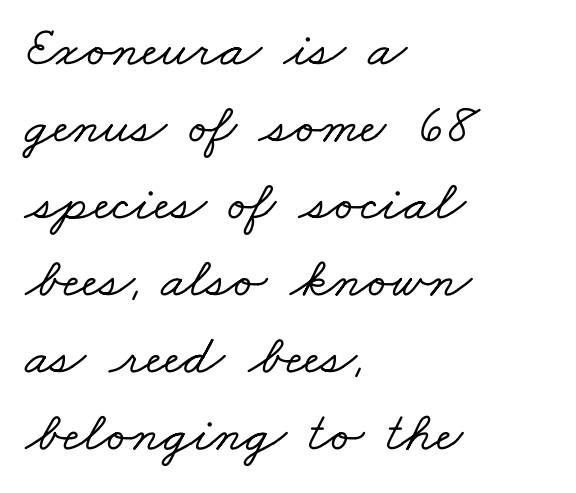
{"serif": "yes", "width": "wide", "stroke_contrast": "low", "x_height": "small", "monospaced": "no", "underline": "no", "align": "left", "line_spacing": "normal", "line_spacing_ratio": 1.35, "letter_spacing": "normal", "letter_spacing_em": 0.0, "glyph_px": 57}
